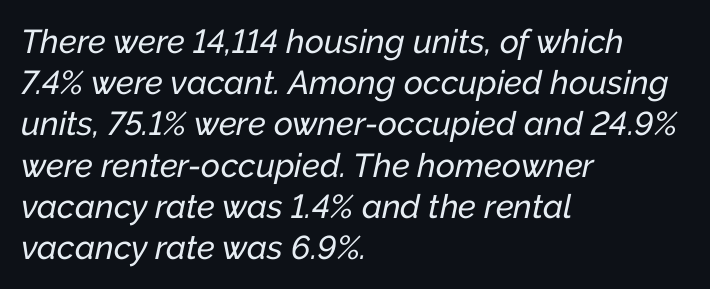
Caption: multi-line text, flush left, ragged right. Baseline-to-baseline distance is the conventional proportion of letter height. How are the letters spaced? Ordinarily, with no added tracking. The rendering uses natural spacing where letterforms have individual widths.
